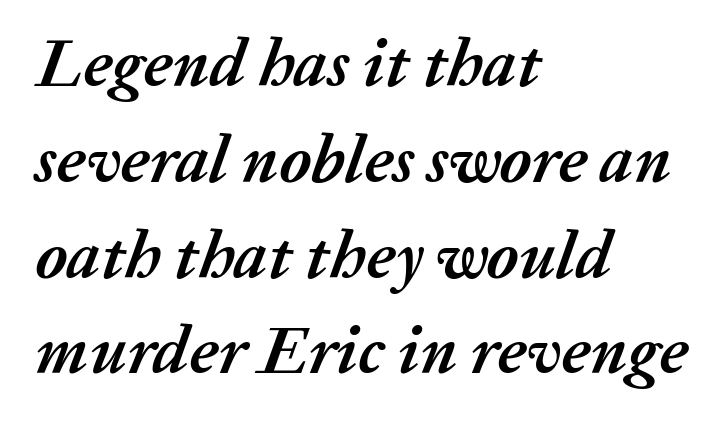
Vertical spacing — default. Caption: standard tracking, unaltered. Check the space under the baseline: it is left empty. This sample is left-justified, so line endings fall wherever the words run out. Varying glyph widths throughout — classic text-font behaviour.
